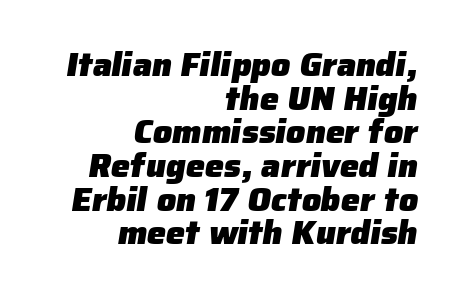
Q: Is the text bold? A: Yes.
Q: Is the typeface a serif or a sans-serif typeface? A: Sans-serif.
Q: Is the text underlined? A: No.
Q: How is the paragraph aligned? A: Right-aligned.
Q: Is the spacing between letters normal or unusually wide? A: Normal.
Q: Is the spacing between lines tight, normal or loose? A: Tight.
Q: Width (condensed, normal, or wide)? A: Normal.
Q: Stroke contrast? A: Low.
Q: x-height? A: Medium.
Q: Monospaced? A: No.
